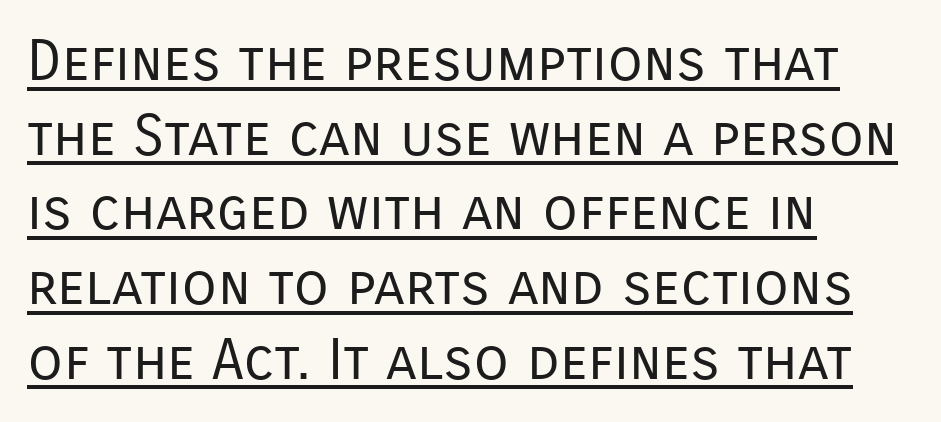
The image shows 57 px regular-weight sans-serif type, upright; set left-aligned, normal line spacing (1.31x), normal letter spacing, underlined; low stroke contrast and a medium x-height.
